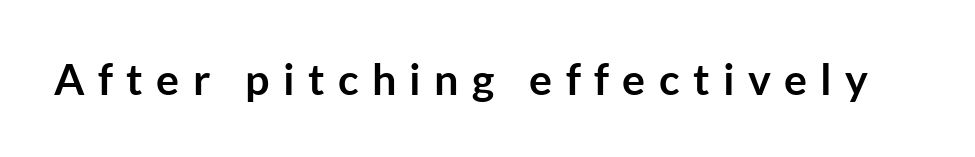
The image shows 43 px semibold sans-serif type, upright; set unusually wide letter spacing (+0.31 em), not underlined; low stroke contrast and a medium x-height.
